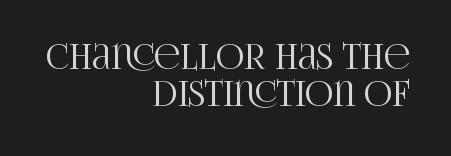
{"serif": "yes", "italic": "no", "width": "condensed", "stroke_contrast": "high", "x_height": "large", "monospaced": "no", "underline": "no", "align": "right", "line_spacing": "tight", "line_spacing_ratio": 1.07, "letter_spacing": "normal", "letter_spacing_em": 0.0, "glyph_px": 35}
